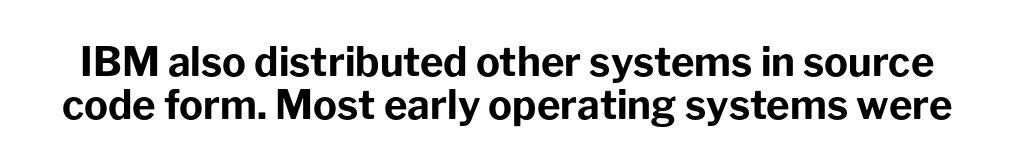
{"serif": "no", "italic": "no", "bold": "yes", "weight": "bold", "width": "normal", "stroke_contrast": "low", "x_height": "medium", "monospaced": "no", "underline": "no", "line_spacing": "tight", "line_spacing_ratio": 1.07, "letter_spacing": "normal", "letter_spacing_em": 0.0, "glyph_px": 40}
